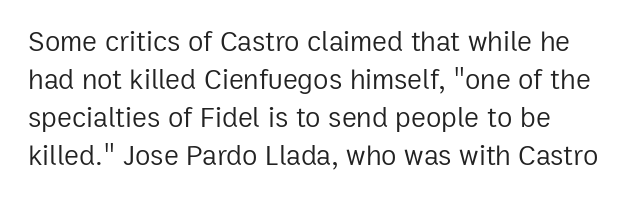
{"serif": "no", "italic": "no", "bold": "no", "weight": "regular", "width": "normal", "stroke_contrast": "low", "x_height": "medium", "monospaced": "no", "underline": "no", "align": "left", "line_spacing": "normal", "line_spacing_ratio": 1.36, "letter_spacing": "normal", "letter_spacing_em": 0.0, "glyph_px": 28}
